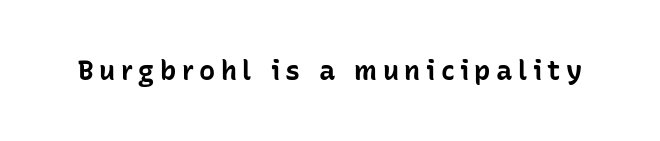
These lines were composed using upright roman letters. Inter-character spacing is expanded well beyond the font's built-in metrics. Glance below the letters and you will spot only blank space. I'd describe the lettering as bold — thick and assertive.
